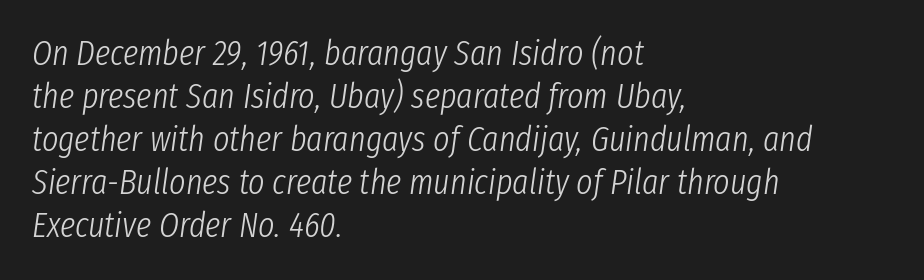
The image shows 35 px light, condensed type, italic (leaning right); set left-aligned, line spacing 1.23x, normal letter spacing, not underlined; low stroke contrast and a medium x-height.
